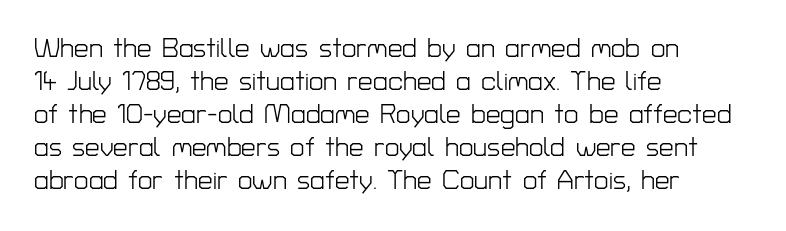
{"italic": "no", "bold": "no", "underline": "no", "align": "left", "line_spacing": "normal", "line_spacing_ratio": 1.27, "letter_spacing": "normal", "letter_spacing_em": 0.0, "glyph_px": 26}
